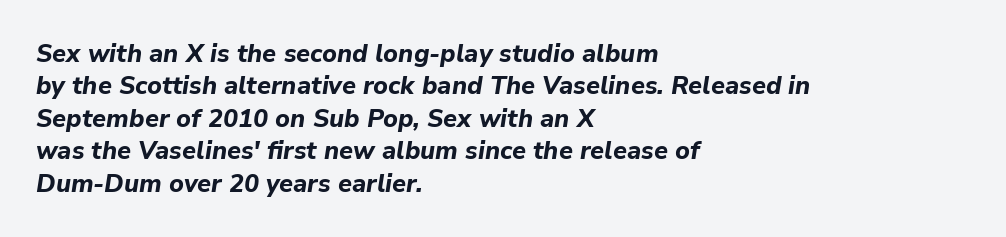
Plain, unruled lines of type. Each new line begins a customary step beneath the previous one. The setting favours the left margin, as ordinary paragraphs usually do. The glyphs have the mass of a bold cut.
